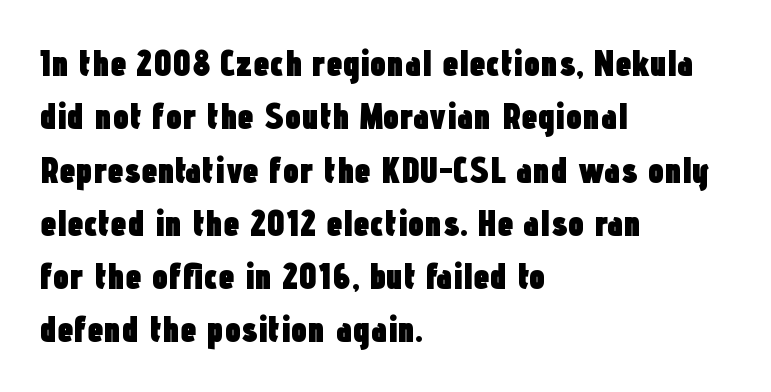
{"serif": "no", "italic": "no", "bold": "yes", "weight": "heavy", "width": "condensed", "stroke_contrast": "low", "x_height": "medium", "monospaced": "no", "underline": "no", "align": "left", "line_spacing": "normal", "line_spacing_ratio": 1.44, "letter_spacing": "normal", "letter_spacing_em": 0.0, "glyph_px": 37}
